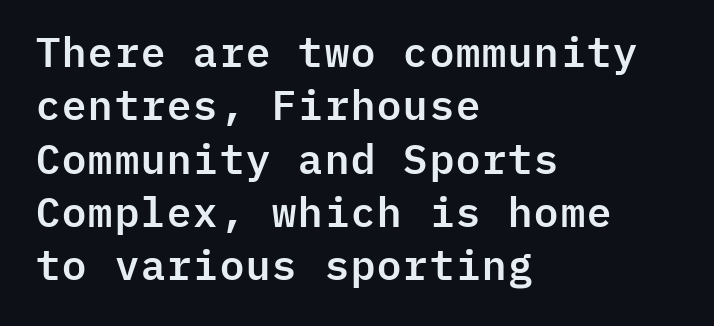
The image shows 41 px sans-serif type, upright, monospaced; set left-aligned, normal line spacing (1.3x), normal letter spacing, not underlined; low stroke contrast and a medium x-height.
